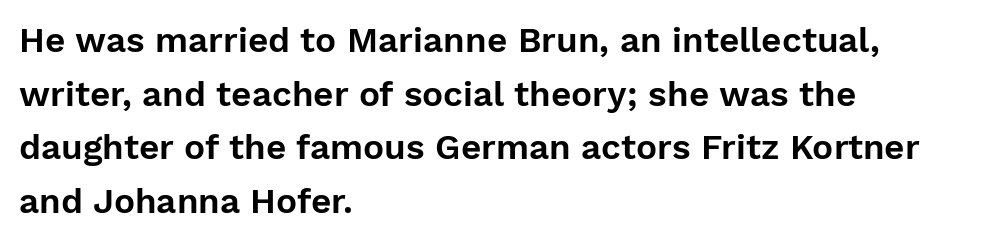
Descenders are the only things crossing below the line. Where is the straight margin? On the left. Does the type have serifs? No, each stem ends abruptly. Each word holds together tightly as a unit, with standard inter-letter gaps.
